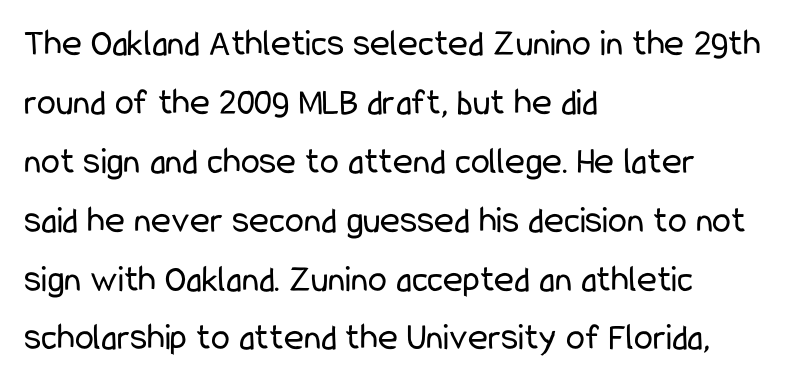
{"serif": "no", "italic": "no", "bold": "no", "weight": "regular", "width": "condensed", "stroke_contrast": "low", "x_height": "medium", "monospaced": "no", "underline": "no", "align": "left", "line_spacing": "normal", "line_spacing_ratio": 1.55, "letter_spacing": "normal", "letter_spacing_em": 0.0, "glyph_px": 38}
